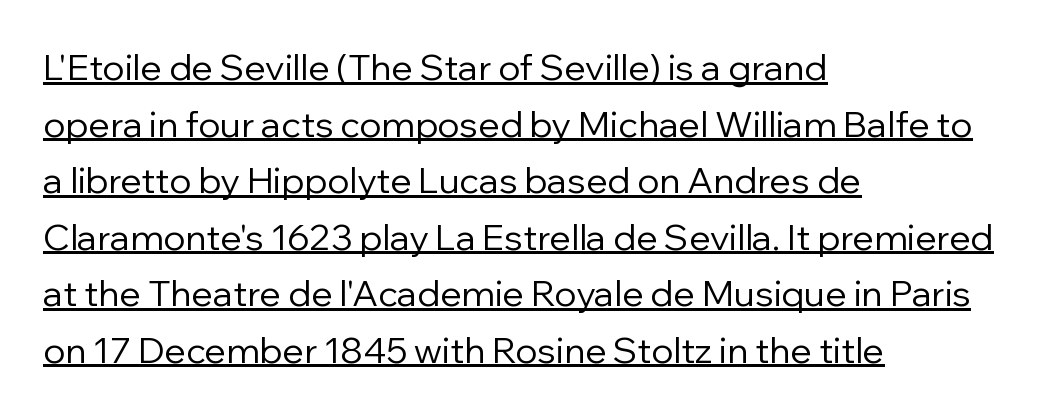
Q: Is the text bold? A: No.
Q: Is the text italic (slanted)? A: No, it is upright.
Q: Is the typeface a serif or a sans-serif typeface? A: Sans-serif.
Q: Is the text underlined? A: Yes.
Q: How is the paragraph aligned? A: Left-aligned.
Q: Is the spacing between letters normal or unusually wide? A: Normal.
Q: Is the spacing between lines tight, normal or loose? A: Normal.
Q: Width (condensed, normal, or wide)? A: Normal.
Q: Stroke contrast? A: Low.
Q: x-height? A: Medium.
Q: Monospaced? A: No.
